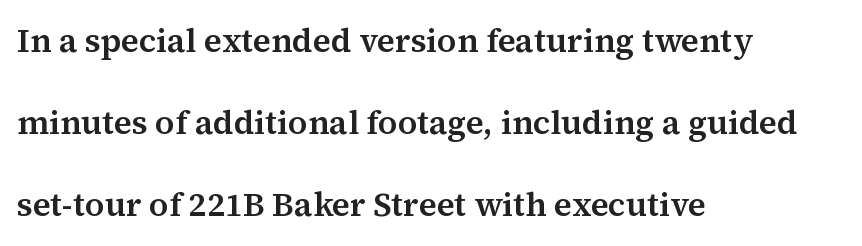
Q: Is the text italic (slanted)? A: No, it is upright.
Q: Is the typeface a serif or a sans-serif typeface? A: Serif.
Q: Is the text underlined? A: No.
Q: How is the paragraph aligned? A: Left-aligned.
Q: Is the spacing between letters normal or unusually wide? A: Normal.
Q: Is the spacing between lines tight, normal or loose? A: Loose.
Q: Width (condensed, normal, or wide)? A: Normal.
Q: Stroke contrast? A: Medium.
Q: x-height? A: Medium.
Q: Monospaced? A: No.
